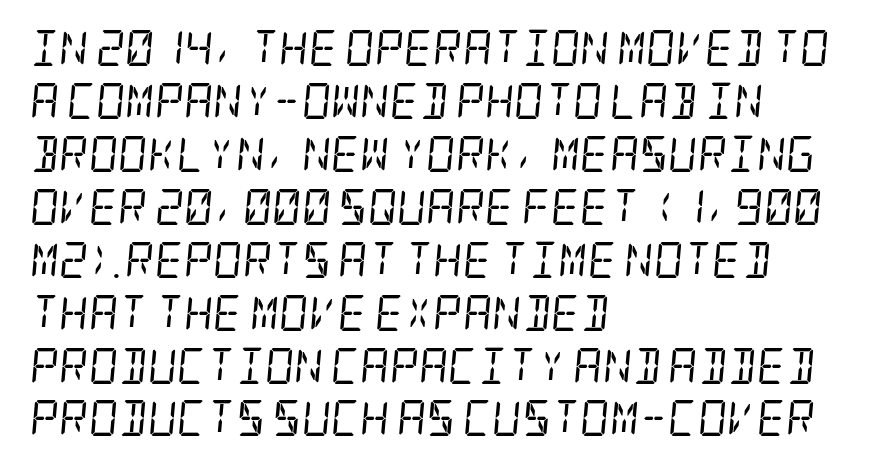
{"serif": "yes", "italic": "yes", "lean": "right", "slant_degrees": 5, "bold": "no", "weight": "regular", "width": "condensed", "stroke_contrast": "low", "x_height": "large", "underline": "no", "align": "left", "line_spacing": "normal", "line_spacing_ratio": 1.47, "letter_spacing": "normal", "letter_spacing_em": 0.0, "glyph_px": 36}
